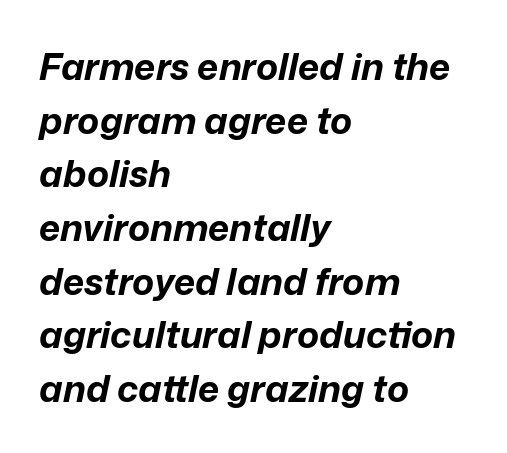
The image shows 37 px bold type, italic (leaning right); set left-aligned, normal line spacing (1.45x), normal letter spacing, not underlined; low stroke contrast and a medium x-height.
